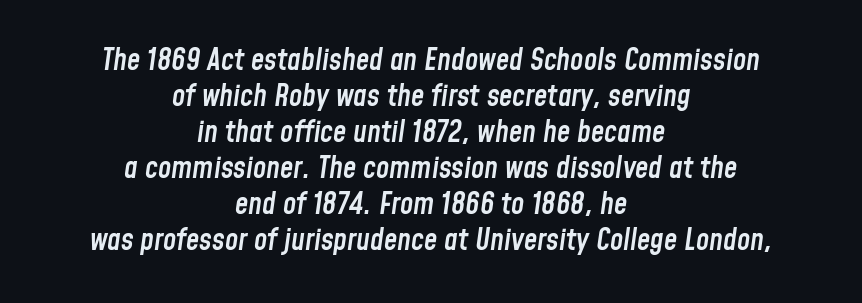
Q: Is the text bold? A: Semi-bold.
Q: Is the text italic (slanted)? A: Yes, it leans right by about 8 degrees.
Q: Is the text underlined? A: No.
Q: How is the paragraph aligned? A: Centered.
Q: Is the spacing between letters normal or unusually wide? A: Normal.
Q: Width (condensed, normal, or wide)? A: Condensed.
Q: Stroke contrast? A: Low.
Q: x-height? A: Medium.
Q: Monospaced? A: No.
